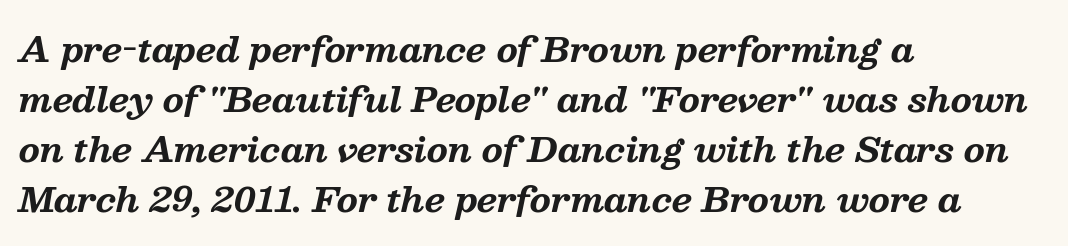
Q: Is the text bold? A: Yes.
Q: Is the text italic (slanted)? A: Yes, it leans right by about 13 degrees.
Q: Is the typeface a serif or a sans-serif typeface? A: Serif.
Q: Is the text underlined? A: No.
Q: How is the paragraph aligned? A: Left-aligned.
Q: Is the spacing between letters normal or unusually wide? A: Normal.
Q: Is the spacing between lines tight, normal or loose? A: Normal.
Q: Width (condensed, normal, or wide)? A: Normal.
Q: Stroke contrast? A: Medium.
Q: x-height? A: Medium.
Q: Monospaced? A: No.
